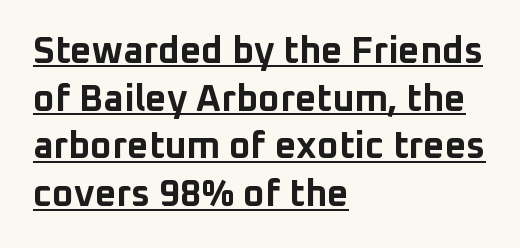
{"serif": "no", "italic": "no", "bold": "yes", "weight": "bold", "width": "normal", "stroke_contrast": "low", "x_height": "medium", "monospaced": "no", "underline": "yes", "align": "left", "line_spacing": "normal", "line_spacing_ratio": 1.29, "letter_spacing": "normal", "letter_spacing_em": 0.0, "glyph_px": 37}
